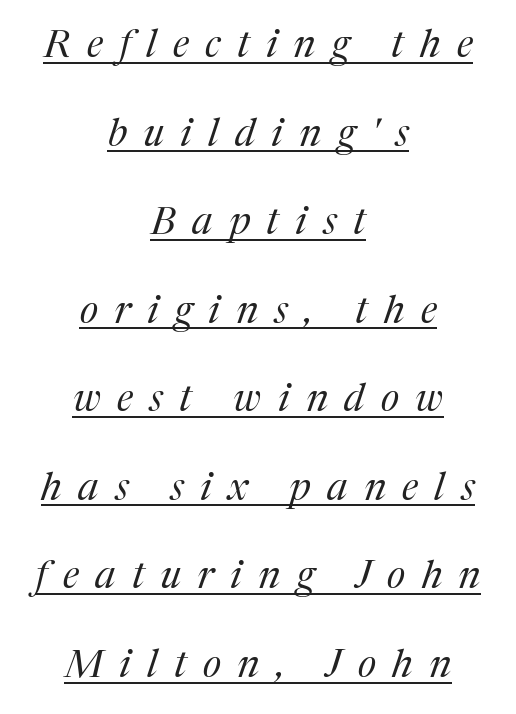
{"serif": "yes", "italic": "yes", "lean": "right", "slant_degrees": 17, "bold": "no", "weight": "regular", "width": "normal", "stroke_contrast": "medium", "x_height": "medium", "monospaced": "no", "underline": "yes", "align": "center", "line_spacing": "loose", "line_spacing_ratio": 2.27, "letter_spacing": "wide", "letter_spacing_em": 0.42, "glyph_px": 39}
